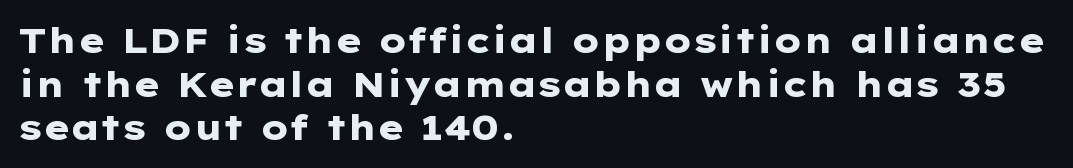
Q: Is the text bold? A: Yes.
Q: Is the text italic (slanted)? A: No, it is upright.
Q: Is the typeface a serif or a sans-serif typeface? A: Sans-serif.
Q: Is the text underlined? A: No.
Q: How is the paragraph aligned? A: Left-aligned.
Q: Is the spacing between letters normal or unusually wide? A: Normal.
Q: Is the spacing between lines tight, normal or loose? A: Normal.
Q: Width (condensed, normal, or wide)? A: Wide.
Q: Stroke contrast? A: Low.
Q: x-height? A: Medium.
Q: Monospaced? A: No.
